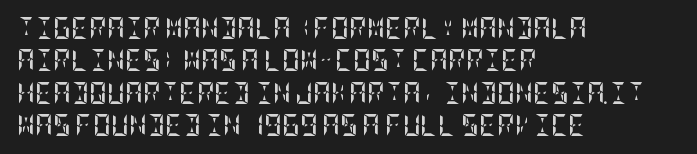
This block has exactly the height ordinary leading produces. A roman cut, with each character standing at attention. Typesetter's note: full bold, strokes at maximum text heaviness. The rendering anchors every line to the left-hand side.
